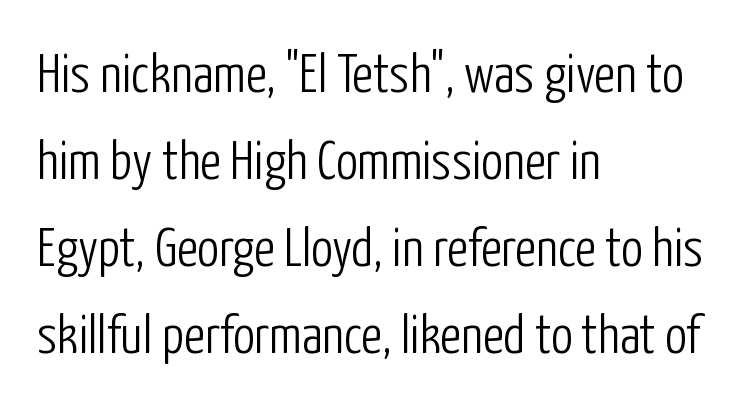
{"serif": "no", "italic": "no", "bold": "no", "weight": "light", "width": "condensed", "stroke_contrast": "low", "x_height": "medium", "monospaced": "no", "underline": "no", "align": "left", "line_spacing": "normal", "line_spacing_ratio": 1.58, "letter_spacing": "normal", "letter_spacing_em": 0.0, "glyph_px": 55}
